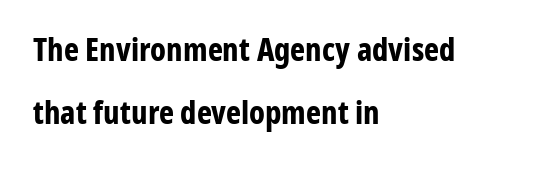
{"serif": "no", "italic": "no", "bold": "yes", "weight": "bold", "width": "condensed", "stroke_contrast": "low", "x_height": "medium", "monospaced": "no", "underline": "no", "align": "left", "line_spacing": "loose", "line_spacing_ratio": 1.98, "letter_spacing": "normal", "letter_spacing_em": 0.0, "glyph_px": 32}
